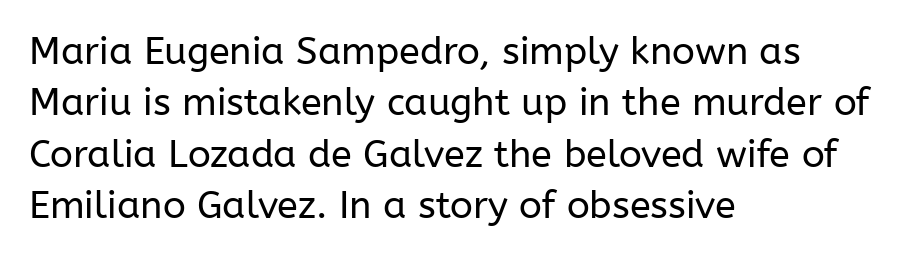
{"serif": "no", "italic": "no", "bold": "no", "weight": "regular", "width": "normal", "stroke_contrast": "low", "x_height": "medium", "monospaced": "no", "underline": "no", "align": "left", "line_spacing": "normal", "line_spacing_ratio": 1.35, "letter_spacing": "normal", "letter_spacing_em": 0.0, "glyph_px": 38}
